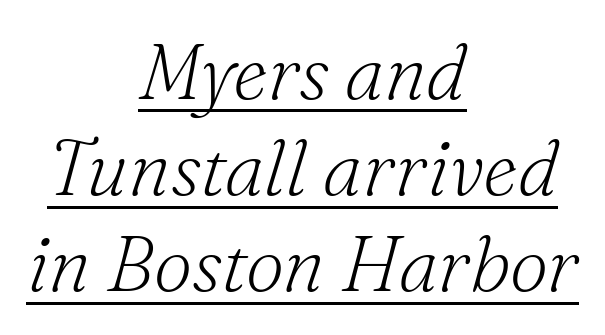
Q: Is the text bold? A: No.
Q: Is the text italic (slanted)? A: Yes, it leans right by about 16 degrees.
Q: Is the typeface a serif or a sans-serif typeface? A: Serif.
Q: Is the text underlined? A: Yes.
Q: How is the paragraph aligned? A: Centered.
Q: Is the spacing between letters normal or unusually wide? A: Normal.
Q: Is the spacing between lines tight, normal or loose? A: Normal.
Q: Width (condensed, normal, or wide)? A: Normal.
Q: Stroke contrast? A: Medium.
Q: x-height? A: Small.
Q: Monospaced? A: No.
